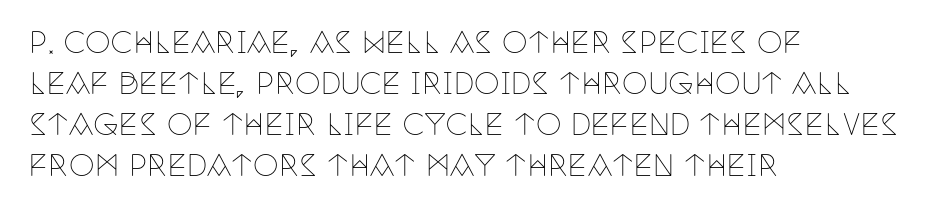
{"serif": "yes", "italic": "no", "bold": "no", "weight": "thin", "width": "condensed", "stroke_contrast": "low", "x_height": "large", "monospaced": "no", "underline": "no", "align": "left", "line_spacing": "normal", "line_spacing_ratio": 1.41, "letter_spacing": "normal", "letter_spacing_em": 0.0, "glyph_px": 29}
